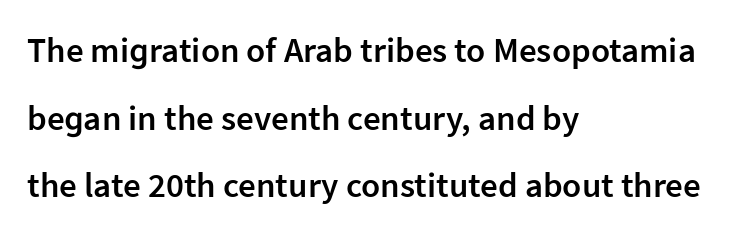
{"serif": "no", "italic": "no", "bold": "semi", "weight": "semibold", "width": "normal", "stroke_contrast": "low", "x_height": "medium", "monospaced": "no", "underline": "no", "align": "left", "line_spacing": "loose", "line_spacing_ratio": 1.93, "letter_spacing": "normal", "letter_spacing_em": 0.0, "glyph_px": 35}
